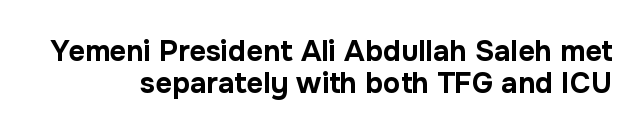
The image shows 29 px bold sans-serif type, upright; set tight line spacing (1.09x), normal letter spacing, not underlined; low stroke contrast and a medium x-height.
